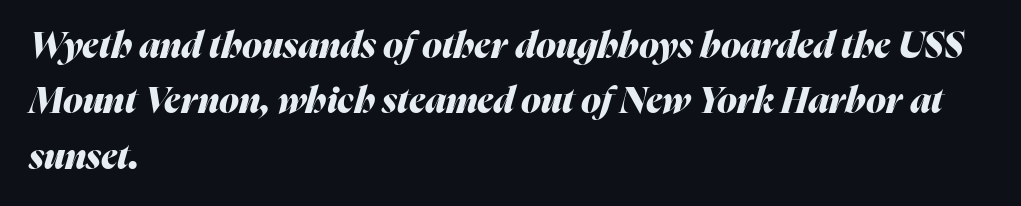
Q: Is the text bold? A: Yes.
Q: Is the text italic (slanted)? A: Yes, it leans right by about 16 degrees.
Q: Is the text underlined? A: No.
Q: How is the paragraph aligned? A: Left-aligned.
Q: Is the spacing between letters normal or unusually wide? A: Normal.
Q: Is the spacing between lines tight, normal or loose? A: Normal.
Q: Width (condensed, normal, or wide)? A: Normal.
Q: Stroke contrast? A: Medium.
Q: x-height? A: Medium.
Q: Monospaced? A: No.
